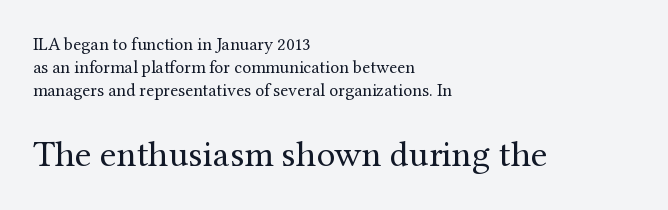
{"serif": "yes", "italic": "no", "bold": "no", "weight": "regular", "width": "normal", "stroke_contrast": "medium", "x_height": "medium", "monospaced": "no", "underline": "no", "align": "left", "line_spacing": "normal", "line_spacing_ratio": 1.29, "letter_spacing": "normal", "letter_spacing_em": 0.0, "larger_block": "second", "size_ratio": 2.06, "glyph_px": 37}
